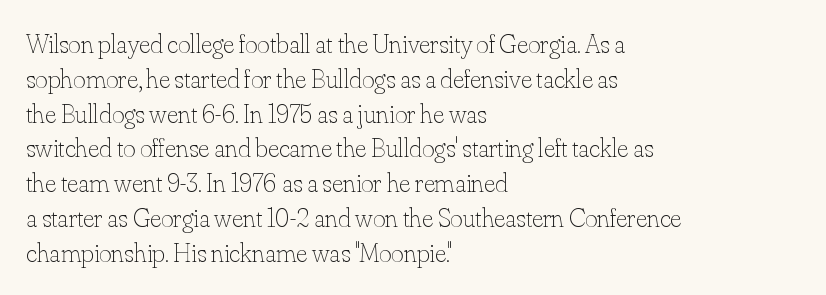
The image shows 27 px text type, upright; set left-aligned, normal line spacing (1.29x), normal letter spacing, not underlined.
